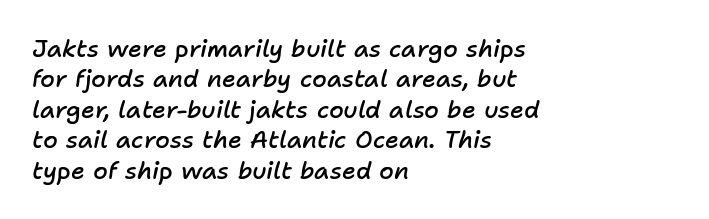
Q: Is the text bold? A: Semi-bold.
Q: Is the text italic (slanted)? A: Yes, it leans right by about 11 degrees.
Q: Is the text underlined? A: No.
Q: How is the paragraph aligned? A: Left-aligned.
Q: Is the spacing between letters normal or unusually wide? A: Normal.
Q: Is the spacing between lines tight, normal or loose? A: Normal.
